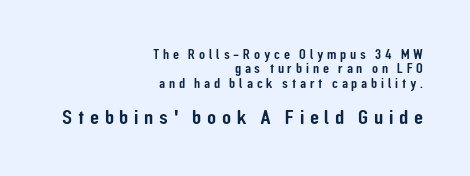
Students, observe: this is what under-led, compact text looks like. The letters stand straight up with perfectly vertical stems. Top chunk: small. Bottom chunk: large. Between one letter and the next there's a generous, obvious gap. Horizontal alignment here is rightward, an uncommon choice for prose. Check the space under the baseline: it is left empty.
